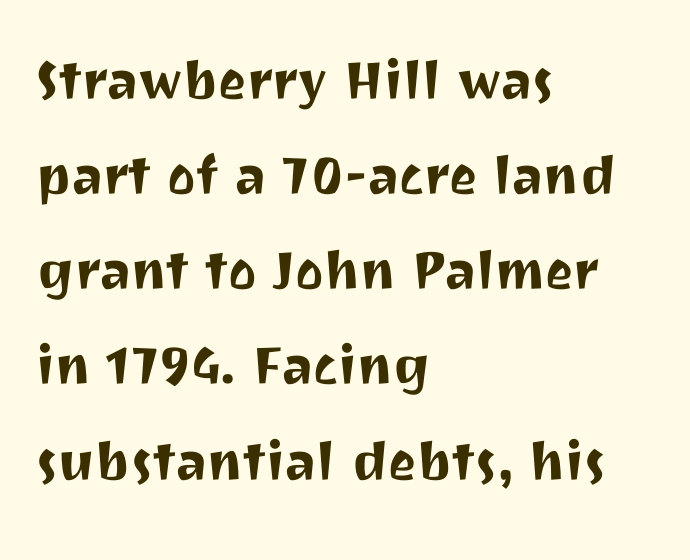
When letters stand straight like this, we call the style roman or upright. Is this a fixed-width face? No — the glyphs have proportional, varying widths. Typeset ragged right — the left edge is the straight one. The face used here is a sans, in the tradition of grotesques and geometrics. Any mark beneath the type? The region is blank.
